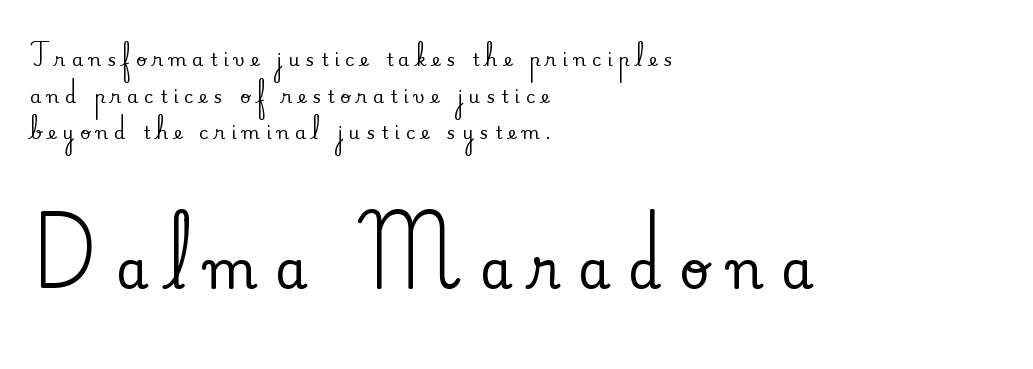
The image shows 53 px serif type, upright; set left-aligned, loose line spacing (2.04x), unusually wide letter spacing (+0.33 em), not underlined; the second (bottom) block is 2.94x larger; medium stroke contrast and a small x-height.
